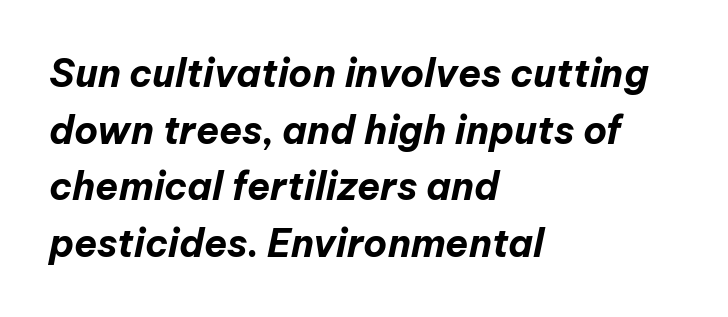
The image shows 38 px bold type, italic (leaning right); set left-aligned, normal line spacing (1.49x), normal letter spacing, not underlined; low stroke contrast and a medium x-height.
